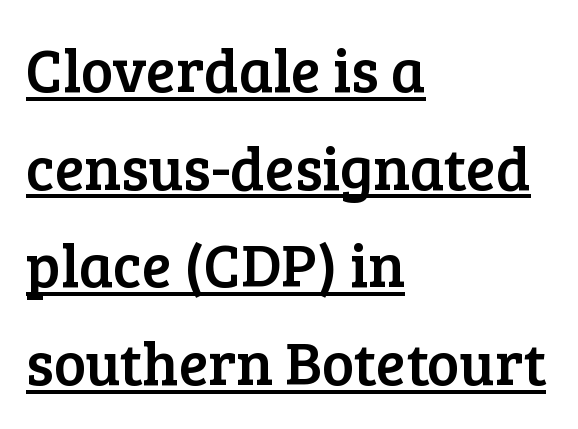
The image shows 61 px serif type, upright; set left-aligned, normal line spacing (1.6x), normal letter spacing, underlined; low stroke contrast and a medium x-height.
